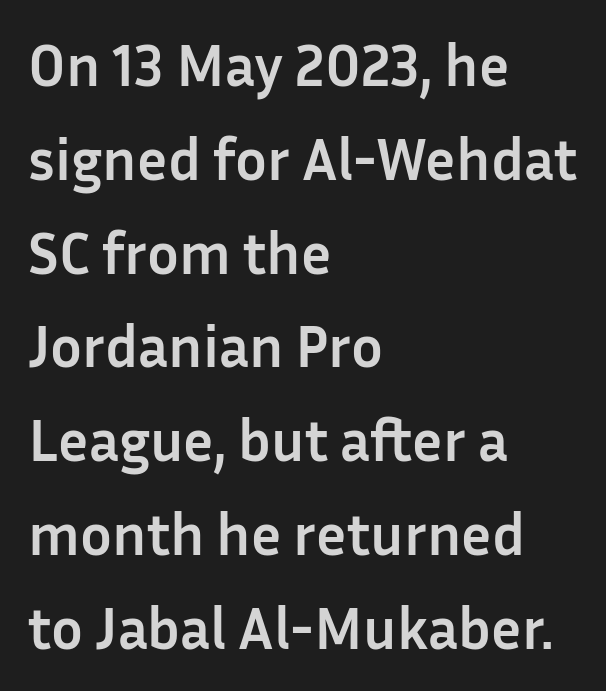
{"serif": "no", "italic": "no", "bold": "yes", "weight": "semibold", "width": "normal", "stroke_contrast": "low", "x_height": "medium", "monospaced": "no", "underline": "no", "align": "left", "line_spacing": "normal", "line_spacing_ratio": 1.59, "letter_spacing": "normal", "letter_spacing_em": 0.0, "glyph_px": 59}
